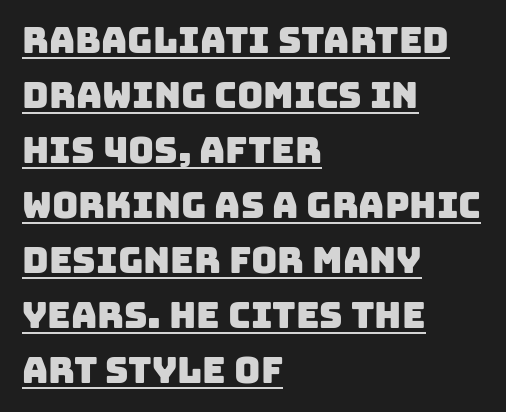
Q: Is the typeface a serif or a sans-serif typeface? A: Sans-serif.
Q: Is the text underlined? A: Yes.
Q: How is the paragraph aligned? A: Left-aligned.
Q: Is the spacing between letters normal or unusually wide? A: Normal.
Q: Is the spacing between lines tight, normal or loose? A: Normal.
Q: Width (condensed, normal, or wide)? A: Normal.
Q: Stroke contrast? A: Low.
Q: x-height? A: Large.
Q: Monospaced? A: No.
